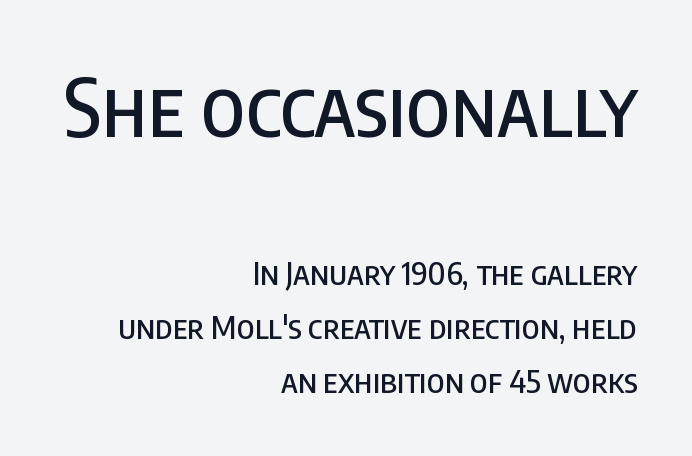
{"serif": "no", "italic": "no", "width": "condensed", "stroke_contrast": "low", "x_height": "large", "monospaced": "no", "underline": "no", "align": "right", "line_spacing": "normal", "line_spacing_ratio": 1.69, "letter_spacing": "normal", "letter_spacing_em": 0.0, "larger_block": "first", "size_ratio": 2.47, "glyph_px": 79}
